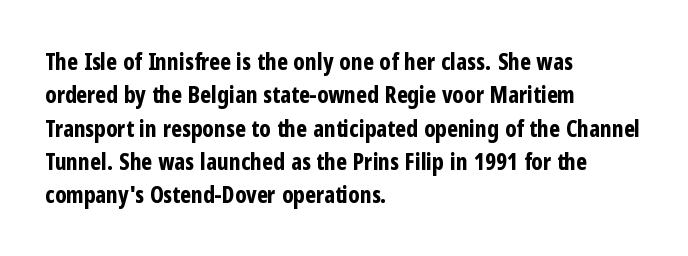
{"italic": "no", "bold": "yes", "underline": "no", "align": "left", "line_spacing": "normal", "line_spacing_ratio": 1.45, "letter_spacing": "normal", "letter_spacing_em": 0.0, "glyph_px": 23}
